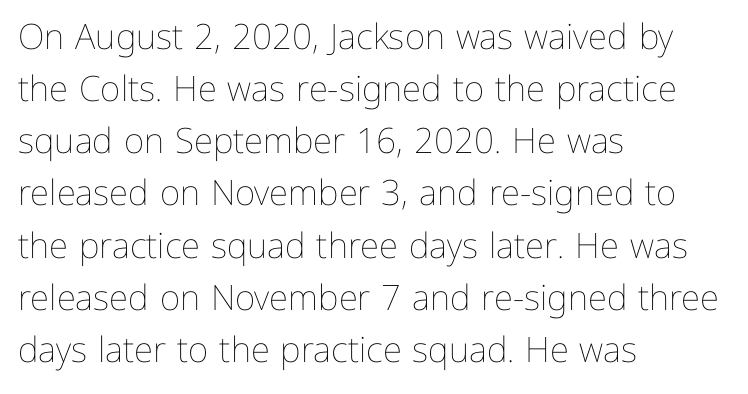
Stems here are at most as thick as an everyday book face. Quick note: not italic, upright. Think of a printed novel: that variable character pitch is what you see here. Default kerning and tracking; the words read as compact shapes. One-word summary of the alignment: left.
